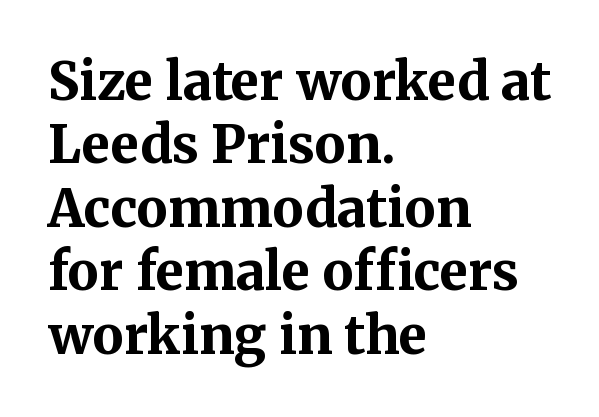
The image shows 52 px bold serif type, upright; set left-aligned, line spacing 1.22x, normal letter spacing, not underlined; medium stroke contrast and a medium x-height.
